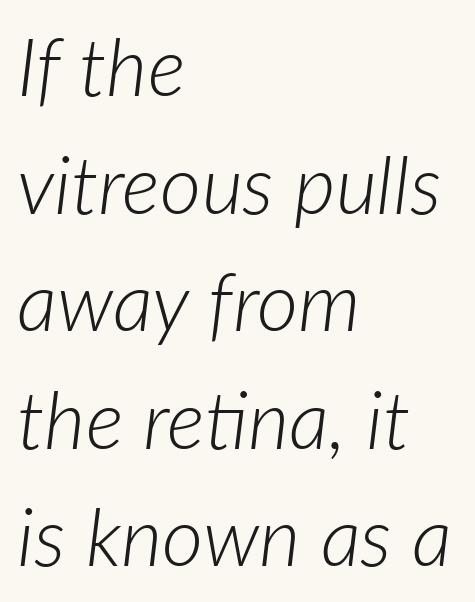
{"italic": "yes", "lean": "right", "slant_degrees": 7, "bold": "no", "weight": "light", "width": "normal", "stroke_contrast": "low", "x_height": "medium", "monospaced": "no", "underline": "no", "align": "left", "line_spacing": "normal", "line_spacing_ratio": 1.47, "letter_spacing": "normal", "letter_spacing_em": 0.0, "glyph_px": 80}
